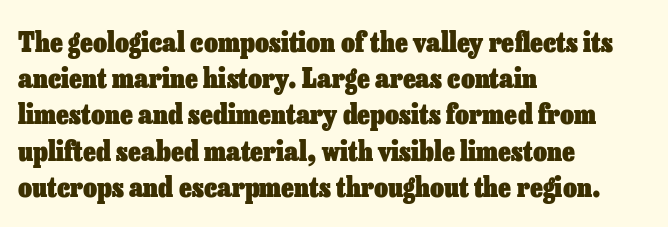
{"italic": "no", "bold": "yes", "underline": "no", "align": "left", "line_spacing": "normal", "line_spacing_ratio": 1.34, "letter_spacing": "normal", "letter_spacing_em": 0.0, "glyph_px": 27}
